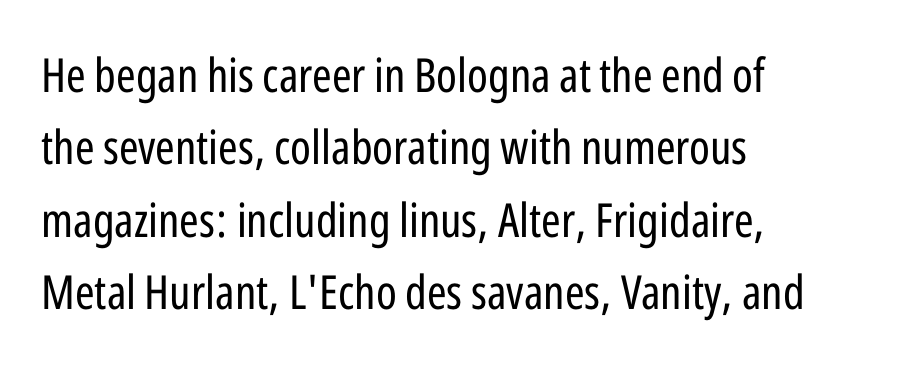
Q: Is the text bold? A: No.
Q: Is the text italic (slanted)? A: No, it is upright.
Q: Is the typeface a serif or a sans-serif typeface? A: Sans-serif.
Q: Is the text underlined? A: No.
Q: How is the paragraph aligned? A: Left-aligned.
Q: Is the spacing between letters normal or unusually wide? A: Normal.
Q: Is the spacing between lines tight, normal or loose? A: Normal.
Q: Width (condensed, normal, or wide)? A: Condensed.
Q: Stroke contrast? A: Low.
Q: x-height? A: Medium.
Q: Monospaced? A: No.
